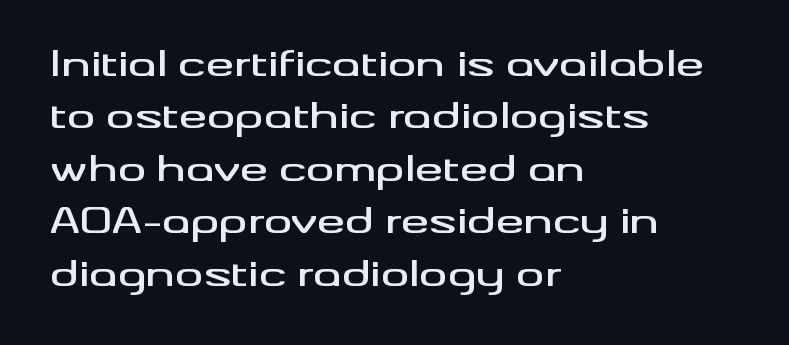
Q: Is the text italic (slanted)? A: No, it is upright.
Q: Is the typeface a serif or a sans-serif typeface? A: Sans-serif.
Q: Is the text underlined? A: No.
Q: How is the paragraph aligned? A: Left-aligned.
Q: Is the spacing between letters normal or unusually wide? A: Normal.
Q: Is the spacing between lines tight, normal or loose? A: Normal.
Q: Width (condensed, normal, or wide)? A: Wide.
Q: Stroke contrast? A: Medium.
Q: x-height? A: Small.
Q: Monospaced? A: No.
